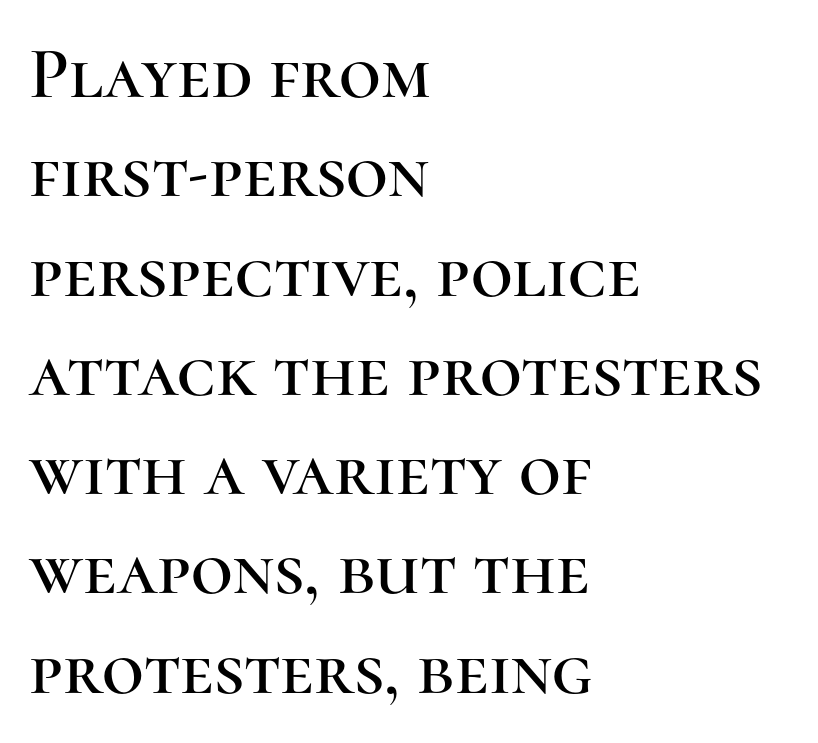
The image shows 73 px serif type, upright; set left-aligned, normal line spacing (1.36x), normal letter spacing, not underlined; high stroke contrast and a medium x-height.
